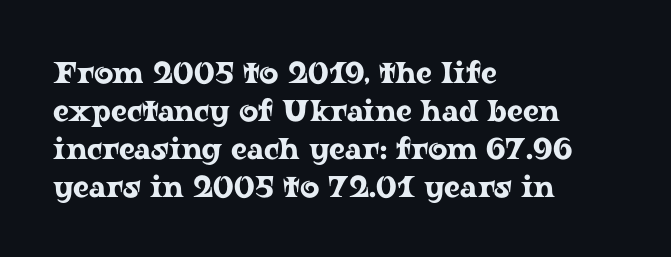
Q: Is the text italic (slanted)? A: No, it is upright.
Q: Is the typeface a serif or a sans-serif typeface? A: Serif.
Q: Is the text underlined? A: No.
Q: How is the paragraph aligned? A: Left-aligned.
Q: Is the spacing between letters normal or unusually wide? A: Normal.
Q: Is the spacing between lines tight, normal or loose? A: Normal.
Q: Width (condensed, normal, or wide)? A: Wide.
Q: Stroke contrast? A: Low.
Q: x-height? A: Medium.
Q: Monospaced? A: No.
